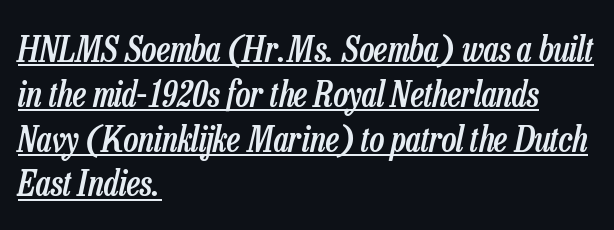
Q: Is the text bold? A: Semi-bold.
Q: Is the text italic (slanted)? A: Yes, it leans right by about 13 degrees.
Q: Is the text underlined? A: Yes.
Q: How is the paragraph aligned? A: Left-aligned.
Q: Is the spacing between letters normal or unusually wide? A: Normal.
Q: Is the spacing between lines tight, normal or loose? A: Normal.
Q: Width (condensed, normal, or wide)? A: Condensed.
Q: Stroke contrast? A: Low.
Q: x-height? A: Medium.
Q: Monospaced? A: No.
